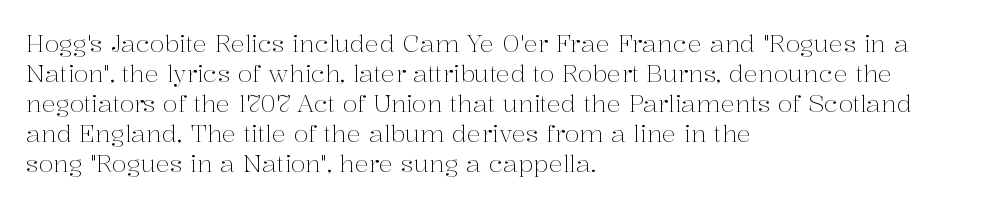
Q: Is the text bold? A: No.
Q: Is the text italic (slanted)? A: No, it is upright.
Q: Is the text underlined? A: No.
Q: How is the paragraph aligned? A: Left-aligned.
Q: Is the spacing between letters normal or unusually wide? A: Normal.
Q: Is the spacing between lines tight, normal or loose? A: Normal.
